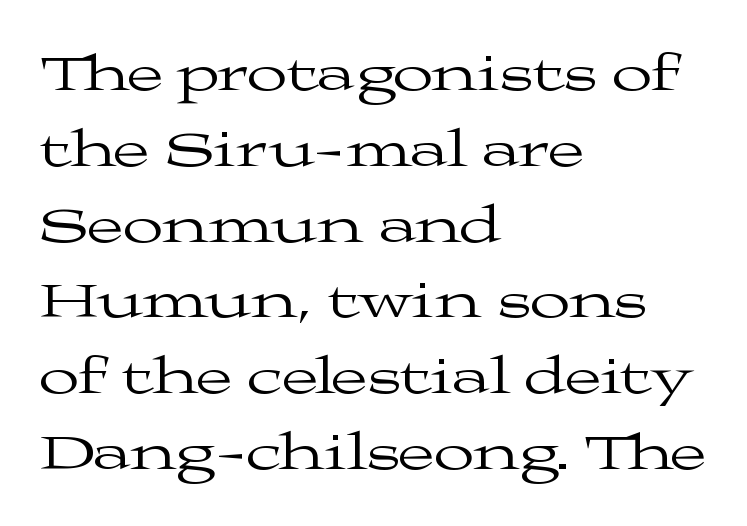
Q: Is the text bold? A: No.
Q: Is the text italic (slanted)? A: No, it is upright.
Q: Is the typeface a serif or a sans-serif typeface? A: Serif.
Q: Is the text underlined? A: No.
Q: How is the paragraph aligned? A: Left-aligned.
Q: Is the spacing between letters normal or unusually wide? A: Normal.
Q: Is the spacing between lines tight, normal or loose? A: Normal.
Q: Width (condensed, normal, or wide)? A: Wide.
Q: Stroke contrast? A: Medium.
Q: x-height? A: Medium.
Q: Monospaced? A: No.
